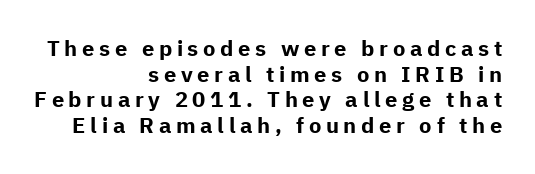
The image shows 22 px bold type, upright; set right-aligned, line spacing 1.17x, unusually wide letter spacing (+0.21 em), not underlined.
